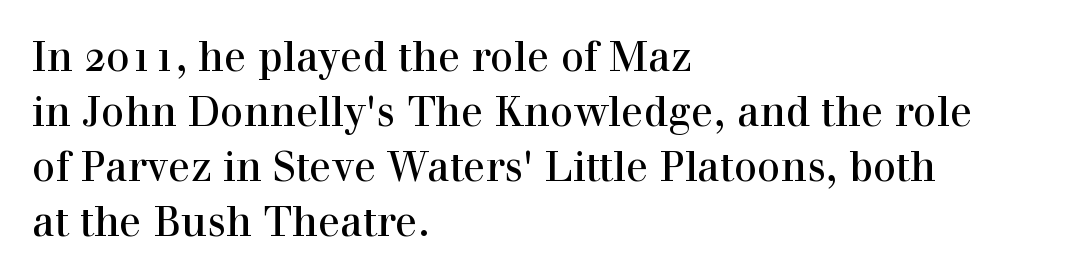
{"serif": "yes", "italic": "no", "width": "normal", "x_height": "medium", "monospaced": "no", "underline": "no", "align": "left", "line_spacing": "normal", "line_spacing_ratio": 1.34, "letter_spacing": "normal", "letter_spacing_em": 0.0, "glyph_px": 41}
